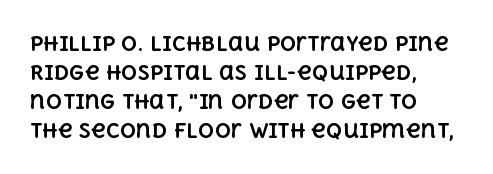
Q: Is the text bold? A: Yes.
Q: Is the text italic (slanted)? A: No, it is upright.
Q: Is the text underlined? A: No.
Q: How is the paragraph aligned? A: Left-aligned.
Q: Is the spacing between letters normal or unusually wide? A: Normal.
Q: Is the spacing between lines tight, normal or loose? A: Normal.
